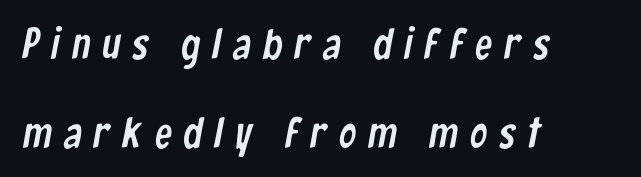
The image shows 43 px condensed sans-serif type; set left-aligned, loose line spacing (2.06x), unusually wide letter spacing (+0.28 em), not underlined; low stroke contrast and a medium x-height.
